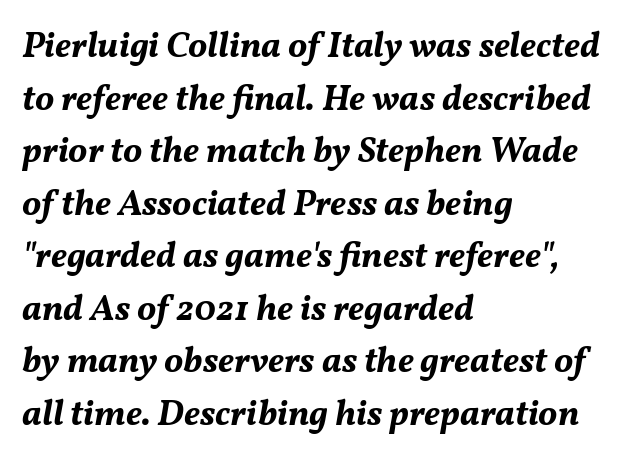
On the weight axis this lands at bold, roughly 700. The letters advance in unequal steps, a hallmark of proportional type. There is no visible air inserted between adjacent glyphs. These lines are set flush left with a ragged right edge. Vertical spacing — default. Letters rest on an invisible, unmarked baseline.
